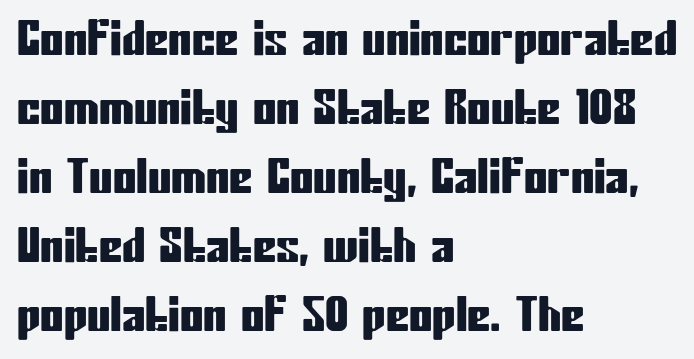
{"serif": "no", "italic": "no", "width": "condensed", "stroke_contrast": "low", "x_height": "medium", "monospaced": "no", "underline": "no", "align": "left", "line_spacing": "normal", "line_spacing_ratio": 1.47, "letter_spacing": "normal", "letter_spacing_em": 0.0, "glyph_px": 47}
